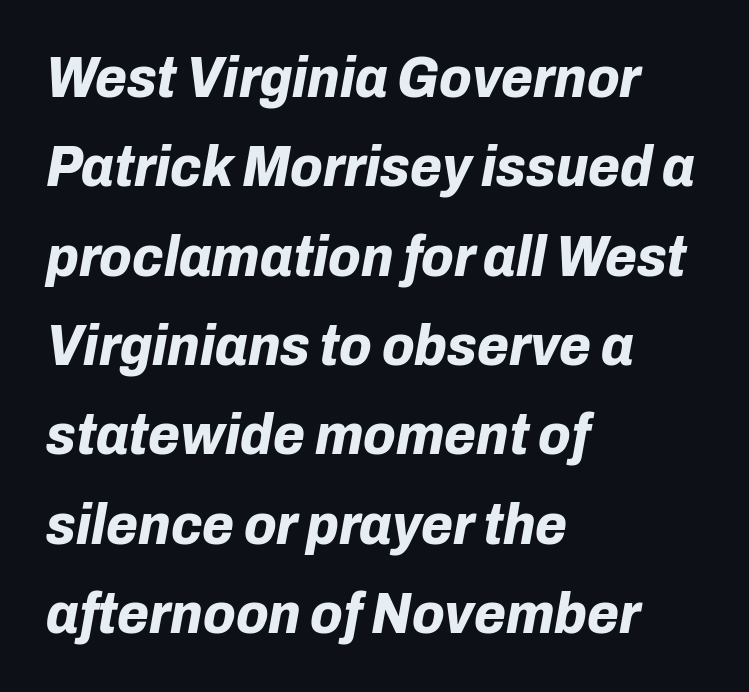
The strokes are fattened all the way to bold. All the whitespace from short lines collects on the right. Default kerning and tracking; the words read as compact shapes. There's an unmistakable incline to the writing here. The passage shown is not underscored anywhere. Vertically, the passage feels balanced, rows spaced as you'd expect.
